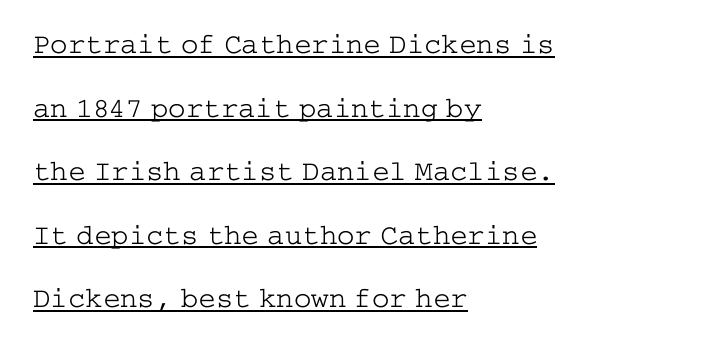
The image shows 29 px light, wide serif type, upright; set left-aligned, loose line spacing (2.19x), normal letter spacing, underlined; low stroke contrast and a medium x-height.
